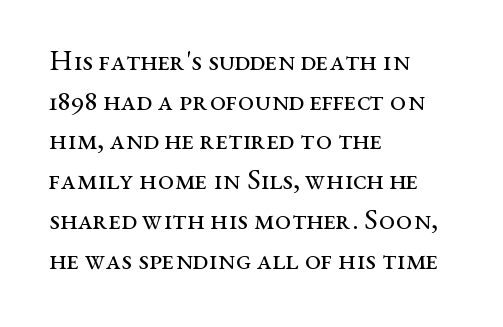
{"serif": "yes", "italic": "no", "bold": "no", "weight": "regular", "width": "wide", "stroke_contrast": "medium", "x_height": "medium", "monospaced": "no", "underline": "no", "align": "left", "line_spacing": "normal", "line_spacing_ratio": 1.37, "letter_spacing": "normal", "letter_spacing_em": 0.0, "glyph_px": 29}
